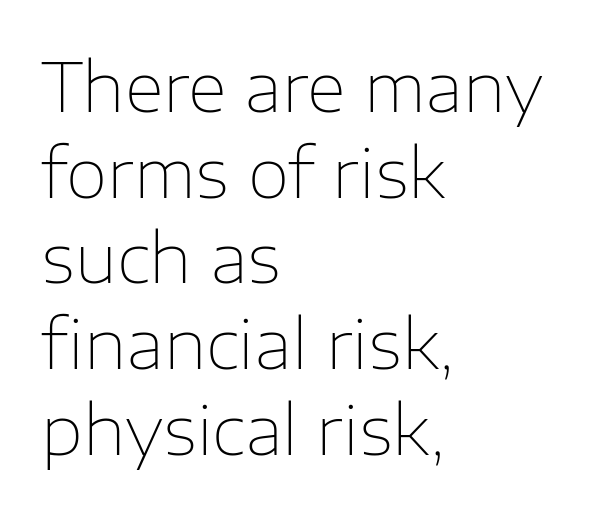
Q: Is the text bold? A: No.
Q: Is the text italic (slanted)? A: No, it is upright.
Q: Is the typeface a serif or a sans-serif typeface? A: Sans-serif.
Q: Is the text underlined? A: No.
Q: How is the paragraph aligned? A: Left-aligned.
Q: Is the spacing between letters normal or unusually wide? A: Normal.
Q: Is the spacing between lines tight, normal or loose? A: Normal.
Q: Width (condensed, normal, or wide)? A: Normal.
Q: Stroke contrast? A: Low.
Q: x-height? A: Medium.
Q: Monospaced? A: No.
